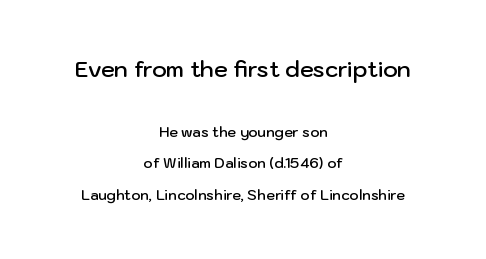
The image shows 22 px text type, upright; set centered, loose line spacing (2.27x), normal letter spacing, not underlined; the first (top) block is 1.57x larger.
